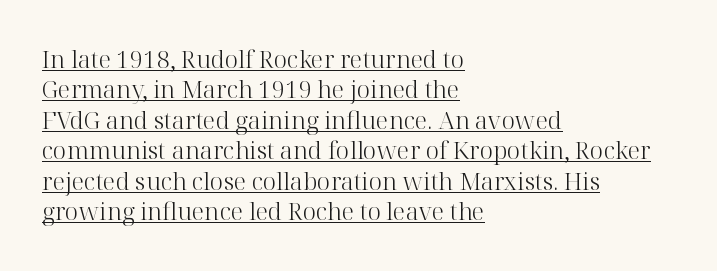
{"italic": "no", "bold": "no", "underline": "yes", "align": "left", "line_spacing": "normal", "line_spacing_ratio": 1.27, "letter_spacing": "normal", "letter_spacing_em": 0.0, "glyph_px": 24}
